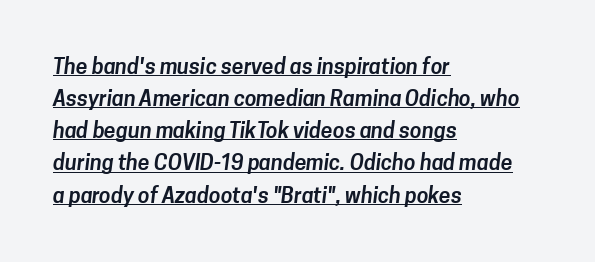
In CSS terms this would be text-align: left. Successive baselines arrive at the customary interval. The rendered words wear a rule along their underside. A typesetter would call this zero additional tracking.
